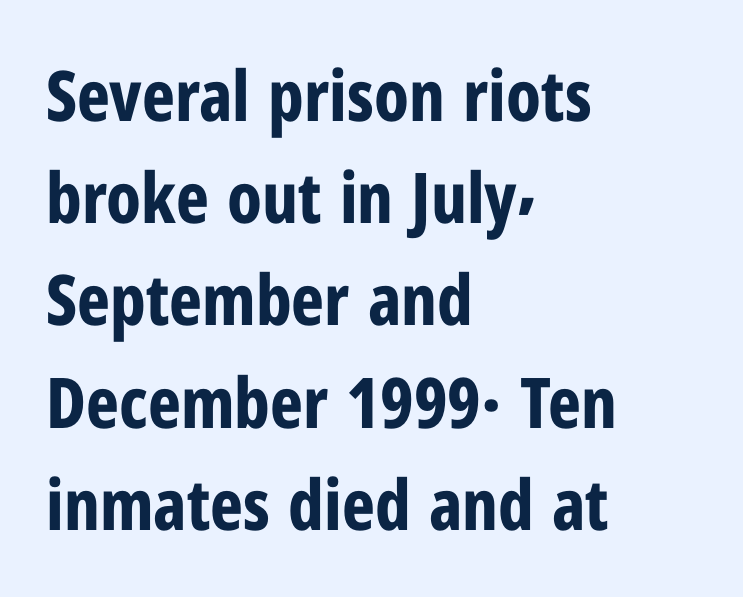
Q: Is the text bold? A: Yes.
Q: Is the text italic (slanted)? A: No, it is upright.
Q: Is the typeface a serif or a sans-serif typeface? A: Sans-serif.
Q: Is the text underlined? A: No.
Q: How is the paragraph aligned? A: Left-aligned.
Q: Is the spacing between letters normal or unusually wide? A: Normal.
Q: Is the spacing between lines tight, normal or loose? A: Normal.
Q: Width (condensed, normal, or wide)? A: Condensed.
Q: Stroke contrast? A: Low.
Q: x-height? A: Medium.
Q: Monospaced? A: No.
